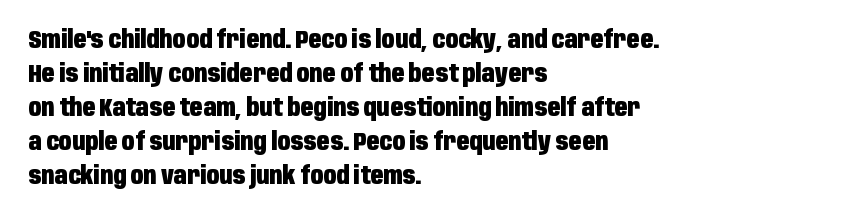
{"italic": "no", "bold": "yes", "underline": "no", "align": "left", "line_spacing": "normal", "line_spacing_ratio": 1.42, "letter_spacing": "normal", "letter_spacing_em": 0.0, "glyph_px": 24}
